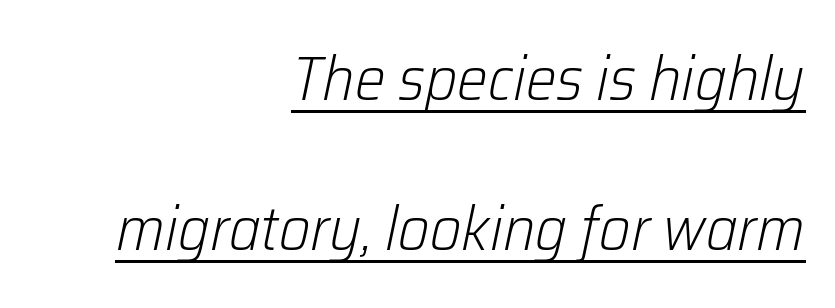
{"italic": "yes", "lean": "right", "slant_degrees": 12, "bold": "no", "weight": "light", "width": "normal", "stroke_contrast": "low", "x_height": "medium", "monospaced": "no", "underline": "yes", "align": "right", "line_spacing": "loose", "line_spacing_ratio": 2.46, "letter_spacing": "normal", "letter_spacing_em": 0.0, "glyph_px": 61}
